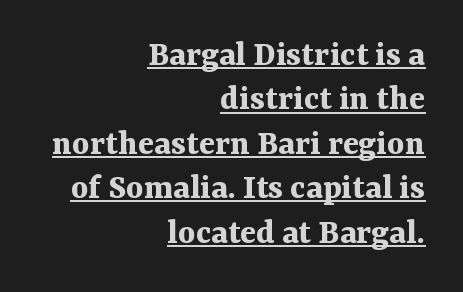
Q: Is the text bold? A: Yes.
Q: Is the text italic (slanted)? A: No, it is upright.
Q: Is the typeface a serif or a sans-serif typeface? A: Serif.
Q: Is the text underlined? A: Yes.
Q: How is the paragraph aligned? A: Right-aligned.
Q: Is the spacing between letters normal or unusually wide? A: Normal.
Q: Width (condensed, normal, or wide)? A: Normal.
Q: Stroke contrast? A: Medium.
Q: x-height? A: Medium.
Q: Monospaced? A: No.
